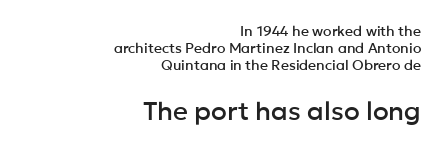
Q: Is the text italic (slanted)? A: No, it is upright.
Q: Is the text underlined? A: No.
Q: How is the paragraph aligned? A: Right-aligned.
Q: Is the spacing between letters normal or unusually wide? A: Normal.
Q: Which block of text is set in a larger size, the first (top) or the second (bottom)? A: The second (bottom) one.
